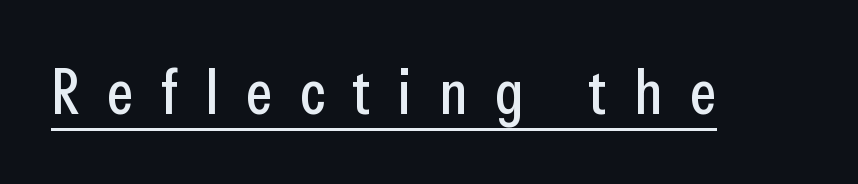
Q: Is the text italic (slanted)? A: No, it is upright.
Q: Is the typeface a serif or a sans-serif typeface? A: Sans-serif.
Q: Is the text underlined? A: Yes.
Q: Is the spacing between letters normal or unusually wide? A: Unusually wide.
Q: Width (condensed, normal, or wide)? A: Condensed.
Q: Stroke contrast? A: Low.
Q: x-height? A: Medium.
Q: Monospaced? A: No.
